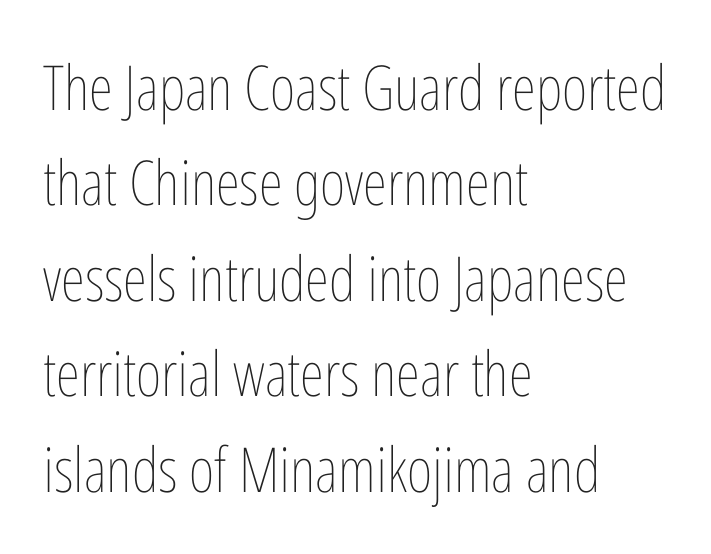
Q: Is the text bold? A: No.
Q: Is the text italic (slanted)? A: No, it is upright.
Q: Is the text underlined? A: No.
Q: How is the paragraph aligned? A: Left-aligned.
Q: Is the spacing between letters normal or unusually wide? A: Normal.
Q: Is the spacing between lines tight, normal or loose? A: Normal.
Q: Width (condensed, normal, or wide)? A: Condensed.
Q: Stroke contrast? A: Low.
Q: x-height? A: Medium.
Q: Monospaced? A: No.
